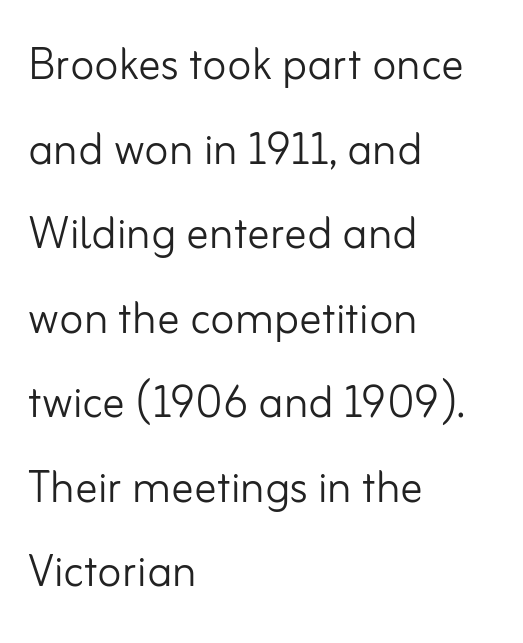
{"serif": "no", "italic": "no", "bold": "no", "weight": "light", "width": "normal", "stroke_contrast": "low", "x_height": "small", "monospaced": "no", "underline": "no", "align": "left", "line_spacing": "normal", "line_spacing_ratio": 1.51, "letter_spacing": "normal", "letter_spacing_em": 0.0, "glyph_px": 56}
